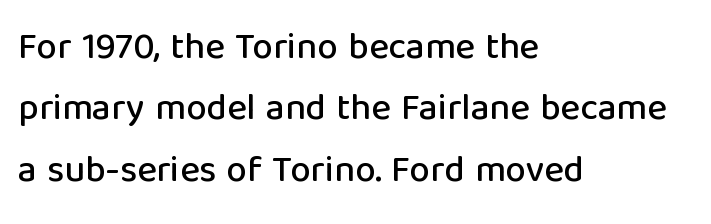
The image shows 37 px sans-serif type, upright; set left-aligned, normal line spacing (1.66x), normal letter spacing, not underlined; low stroke contrast and a medium x-height.
